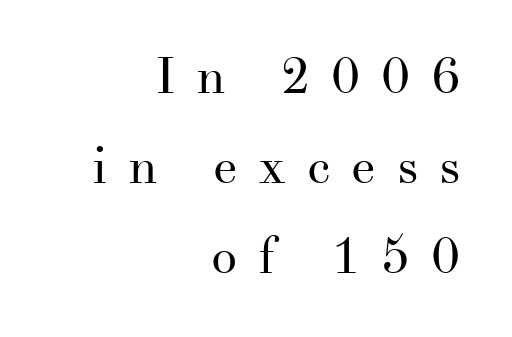
Ink coverage per letter is moderate at most. Words appear elongated and porous because spacing is wide. Do the letters lean? They stand straight. In CSS terms this would be text-align: right. Character widths vary here, with narrow letters taking less room than wide ones.
